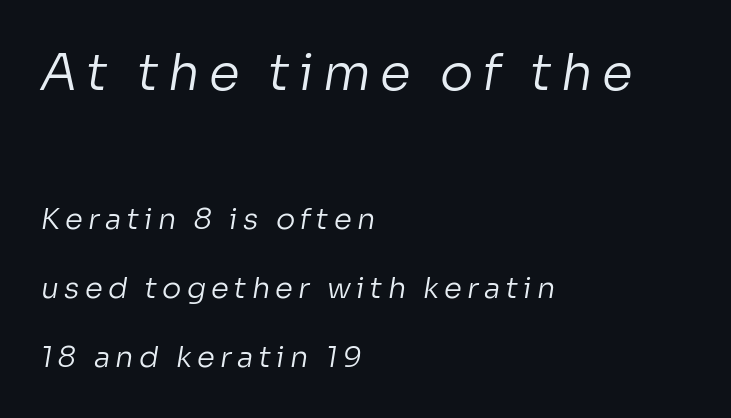
The letters look calm and open, with moderate or lighter stems. The face used here is proportionally spaced, like ordinary book or web type. Each row of text sits above clean, open space. In CSS terms this would be text-align: left. Which chunk is bigger? The first one — the top block dwarfs the bottom.
